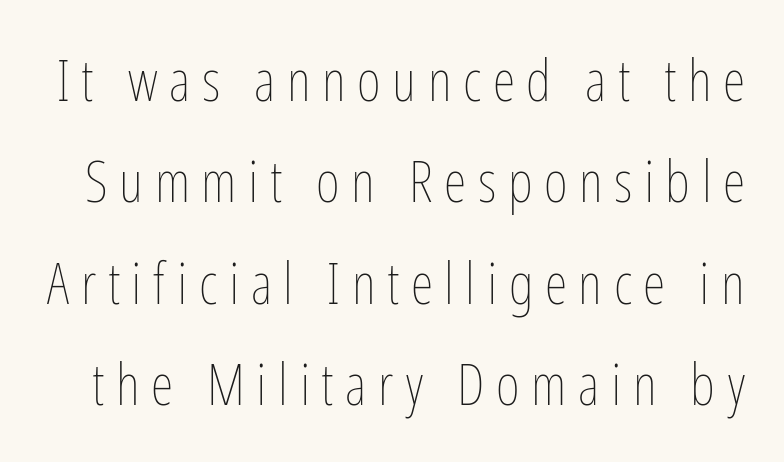
Every character sits straight up, as roman type does. The face looks like a standard text weight, possibly lighter. Here the designer chose a conventional face with non-uniform glyph widths. A bare baseline throughout the passage. Display-style spreading of the glyphs; the letterfit is very open.
